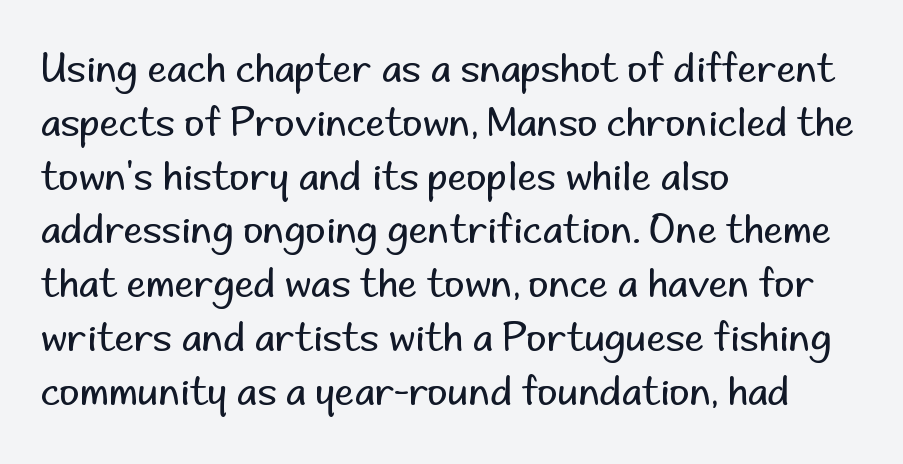
A typesetter would call this proportional, since set widths differ per character. Does the lettering tilt? It doesn't — this is upright. Stems and bowls with no extra thickness — not bold. Tracking value appears to be zero — textbook default spacing. Honestly, there is no underline to notice here at all. The designer went with a sans here, leaving each stem footless.
